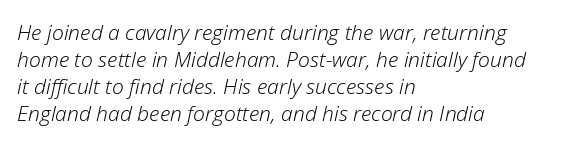
Q: Is the text bold? A: No.
Q: Is the text italic (slanted)? A: Yes, it leans right by about 12 degrees.
Q: Is the text underlined? A: No.
Q: How is the paragraph aligned? A: Left-aligned.
Q: Is the spacing between letters normal or unusually wide? A: Normal.
Q: Is the spacing between lines tight, normal or loose? A: Normal.
